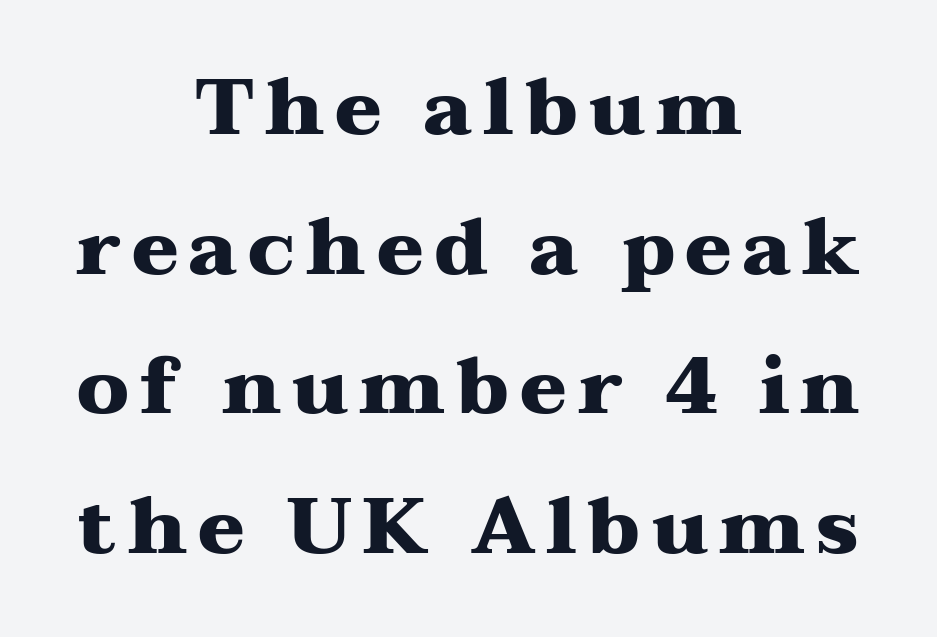
{"serif": "yes", "italic": "no", "bold": "yes", "weight": "heavy", "width": "wide", "stroke_contrast": "medium", "x_height": "medium", "monospaced": "no", "underline": "no", "align": "center", "line_spacing_ratio": 1.79, "glyph_px": 78}
